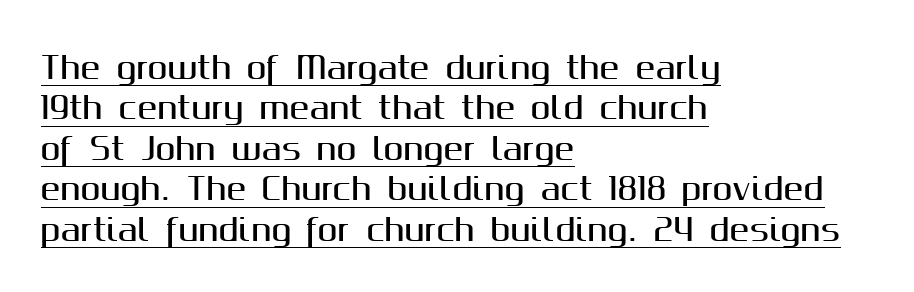
The image shows 30 px sans-serif type, upright; set left-aligned, normal line spacing (1.35x), normal letter spacing, underlined; medium stroke contrast and a medium x-height.
